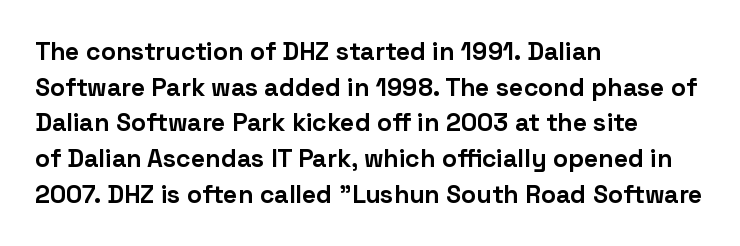
The image shows 25 px bold type, upright; set left-aligned, normal line spacing (1.43x), normal letter spacing, not underlined.
